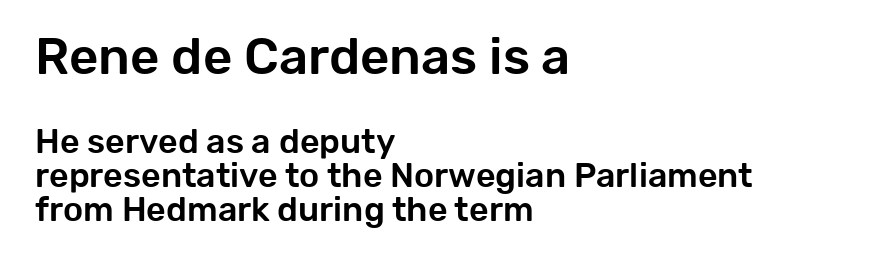
{"serif": "no", "italic": "no", "width": "normal", "stroke_contrast": "low", "x_height": "medium", "monospaced": "no", "underline": "no", "align": "left", "line_spacing": "tight", "line_spacing_ratio": 1.0, "letter_spacing": "normal", "letter_spacing_em": 0.0, "larger_block": "first", "size_ratio": 1.5, "glyph_px": 51}
